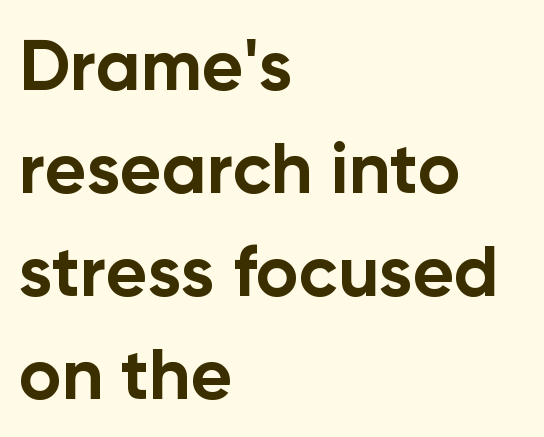
{"serif": "no", "italic": "no", "bold": "yes", "weight": "bold", "width": "normal", "stroke_contrast": "low", "x_height": "medium", "monospaced": "no", "underline": "no", "align": "left", "line_spacing": "normal", "line_spacing_ratio": 1.43, "letter_spacing": "normal", "letter_spacing_em": 0.0, "glyph_px": 72}
